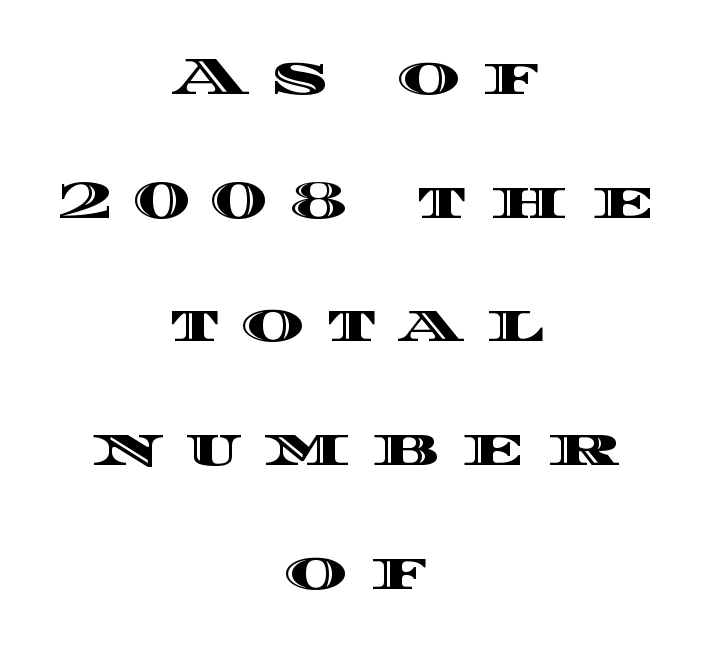
{"italic": "no", "width": "wide", "x_height": "large", "monospaced": "no", "underline": "no", "align": "center", "line_spacing": "loose", "line_spacing_ratio": 2.29, "letter_spacing": "wide", "letter_spacing_em": 0.4, "glyph_px": 54}
